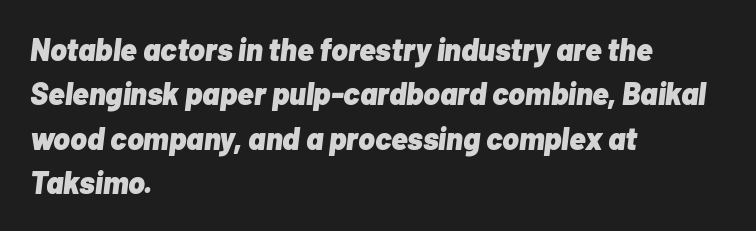
The image shows 31 px heavy type, italic (leaning right); set left-aligned, normal line spacing (1.43x), normal letter spacing, not underlined; low stroke contrast and a medium x-height.
